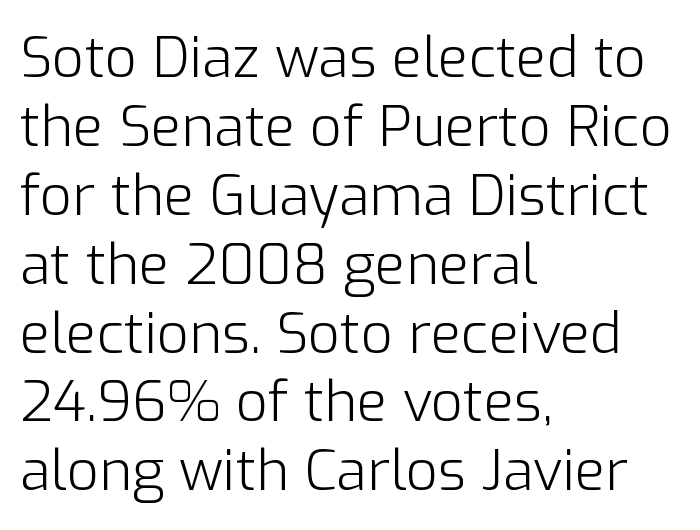
{"serif": "no", "italic": "no", "bold": "no", "weight": "light", "width": "normal", "stroke_contrast": "low", "x_height": "medium", "monospaced": "no", "underline": "no", "align": "left", "line_spacing_ratio": 1.23, "letter_spacing": "normal", "letter_spacing_em": 0.0, "glyph_px": 56}
